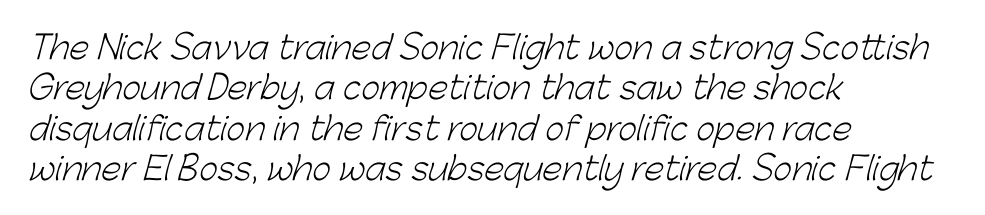
The rag falls on the right side of this text block. The designer left line spacing at the default. Weight: not bold — regular or lighter. Honestly, the letter spacing is just normal — you wouldn't notice it. The words here are not underlined.
